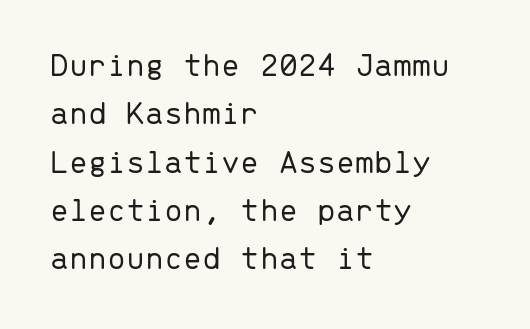
Check where the strokes stop: nothing finishes them off — pure sans. Normally led — the rows are evenly, conventionally spaced. Stem width sits at or under what a default text font uses. A typesetter would call this monospace, since all characters share one set width.
